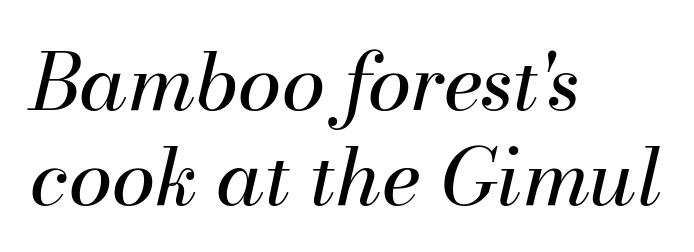
{"italic": "yes", "lean": "right", "slant_degrees": 13, "bold": "no", "weight": "regular", "width": "normal", "stroke_contrast": "medium", "x_height": "small", "monospaced": "no", "underline": "no", "align": "left", "line_spacing_ratio": 1.2, "letter_spacing": "normal", "letter_spacing_em": 0.0, "glyph_px": 79}
